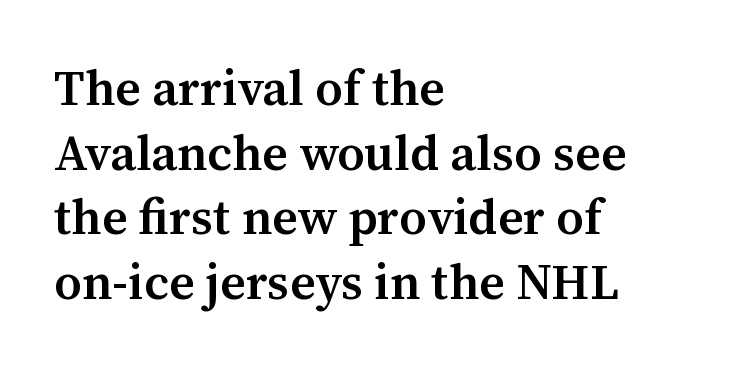
This is roman type, the default non-slanted kind. Default kerning and tracking; the words read as compact shapes. Do the characters align in a grid? No, the font is proportional. The typesetter chose a ragged-right arrangement here.
